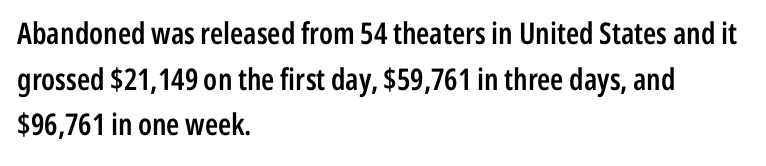
Q: Is the text bold? A: Semi-bold.
Q: Is the text italic (slanted)? A: No, it is upright.
Q: Is the typeface a serif or a sans-serif typeface? A: Sans-serif.
Q: Is the text underlined? A: No.
Q: How is the paragraph aligned? A: Left-aligned.
Q: Is the spacing between letters normal or unusually wide? A: Normal.
Q: Is the spacing between lines tight, normal or loose? A: Normal.
Q: Width (condensed, normal, or wide)? A: Condensed.
Q: Stroke contrast? A: Low.
Q: x-height? A: Medium.
Q: Monospaced? A: No.
